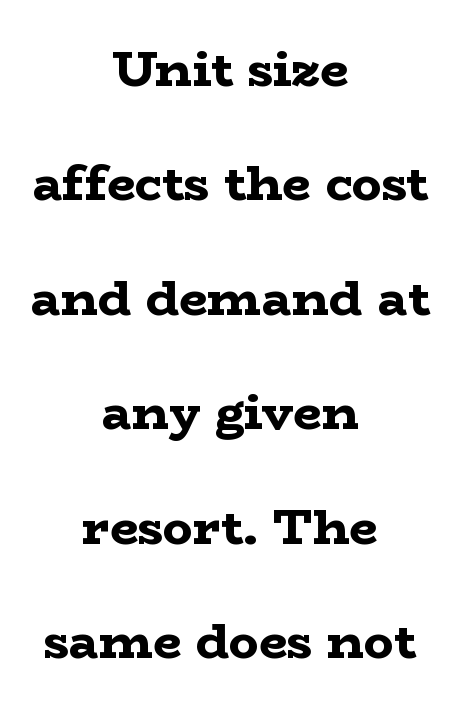
Letters rest on an invisible, unmarked baseline. The passage is arranged like a title page — every line centered. Caption: standard tracking, unaltered. Bold? Absolutely — the strokes are thick and heavy. Italic? Not at all — the glyphs are vertical. You could not count columns in this text — the font is proportionally spaced.
